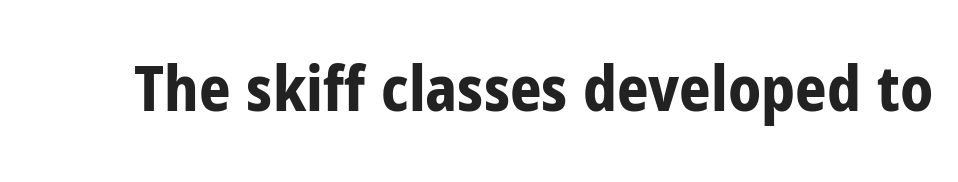
{"serif": "no", "italic": "no", "bold": "yes", "weight": "bold", "width": "condensed", "stroke_contrast": "low", "x_height": "medium", "monospaced": "no", "underline": "no", "letter_spacing": "normal", "letter_spacing_em": 0.0, "glyph_px": 62}
